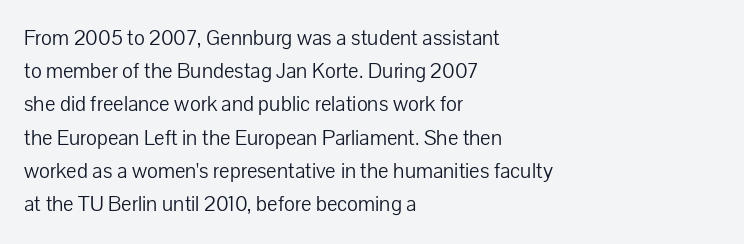
The image shows 22 px text type, upright; set left-aligned, normal line spacing (1.51x), normal letter spacing, not underlined.
